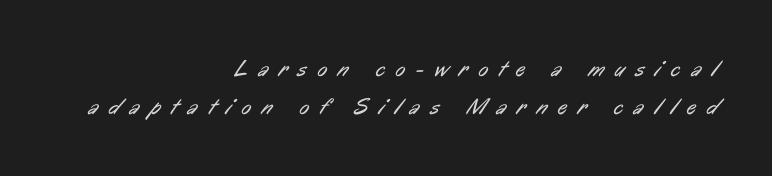
Q: Is the text bold? A: No.
Q: Is the text underlined? A: No.
Q: How is the paragraph aligned? A: Right-aligned.
Q: Is the spacing between letters normal or unusually wide? A: Unusually wide.
Q: Is the spacing between lines tight, normal or loose? A: Normal.
